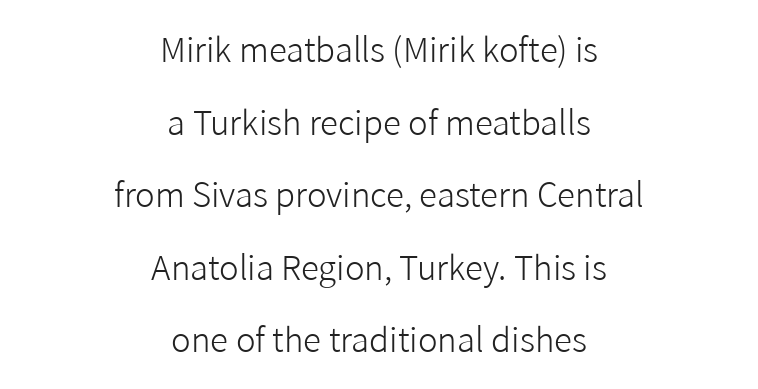
{"serif": "no", "italic": "no", "bold": "no", "weight": "light", "width": "normal", "stroke_contrast": "low", "x_height": "medium", "monospaced": "no", "underline": "no", "align": "center", "line_spacing": "loose", "line_spacing_ratio": 2.2, "letter_spacing": "normal", "letter_spacing_em": 0.0, "glyph_px": 33}
